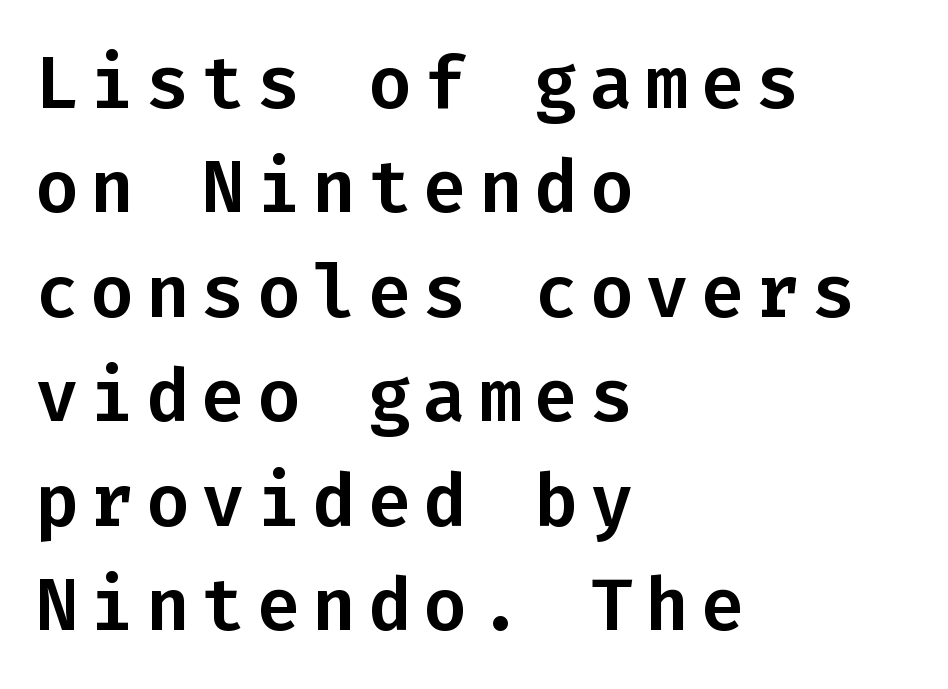
Q: Is the text italic (slanted)? A: No, it is upright.
Q: Is the typeface a serif or a sans-serif typeface? A: Sans-serif.
Q: Is the text underlined? A: No.
Q: How is the paragraph aligned? A: Left-aligned.
Q: Is the spacing between lines tight, normal or loose? A: Normal.
Q: Width (condensed, normal, or wide)? A: Normal.
Q: Stroke contrast? A: Low.
Q: x-height? A: Medium.
Q: Monospaced? A: Yes.
